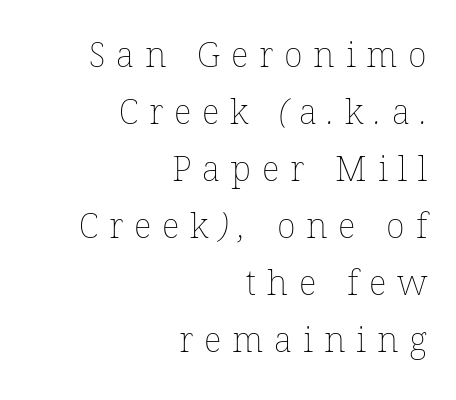
Q: Is the text bold? A: No.
Q: Is the text underlined? A: No.
Q: How is the paragraph aligned? A: Right-aligned.
Q: Is the spacing between letters normal or unusually wide? A: Unusually wide.
Q: Is the spacing between lines tight, normal or loose? A: Normal.
Q: Width (condensed, normal, or wide)? A: Normal.
Q: Stroke contrast? A: Low.
Q: x-height? A: Medium.
Q: Monospaced? A: No.
